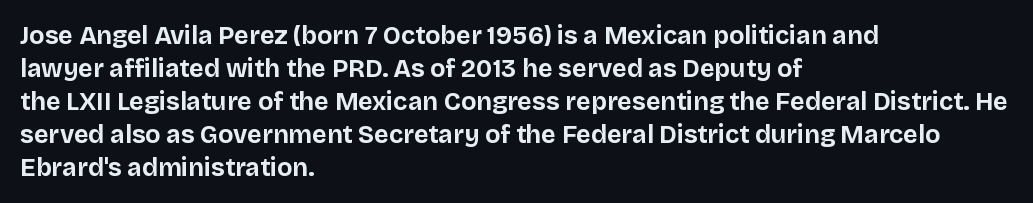
A full-strength bold gives these letters their thick strokes. The gaps between neighbouring characters are ordinary and unremarkable. The lines sit at an ordinary, default distance from one another. Descender tails drop into unmarked territory.
